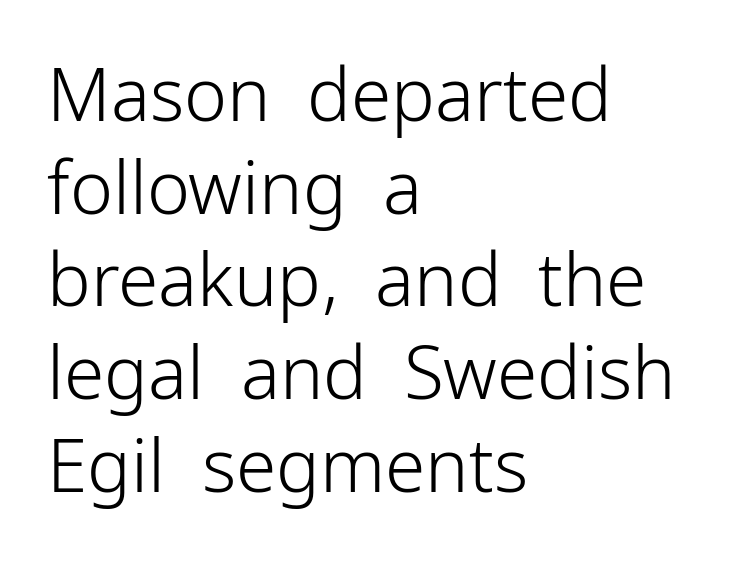
A classic flush-left, rag-right setting is used for this passage. The glyphs in this specimen are sans serif. Looks like regular typesetting: each glyph gets only the width it needs. The font sits on the lighter half of the weight spectrum, regular included.
